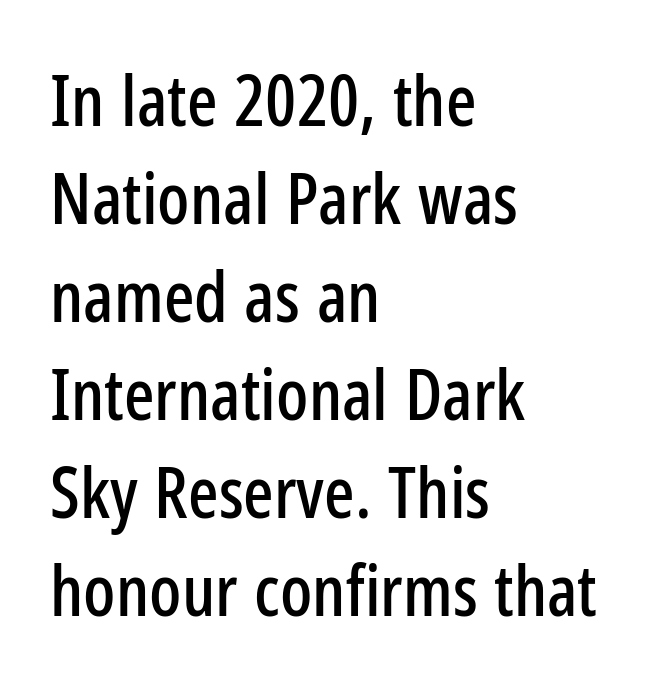
The image shows 71 px condensed sans-serif type, upright; set left-aligned, normal line spacing (1.38x), normal letter spacing, not underlined; low stroke contrast and a medium x-height.
